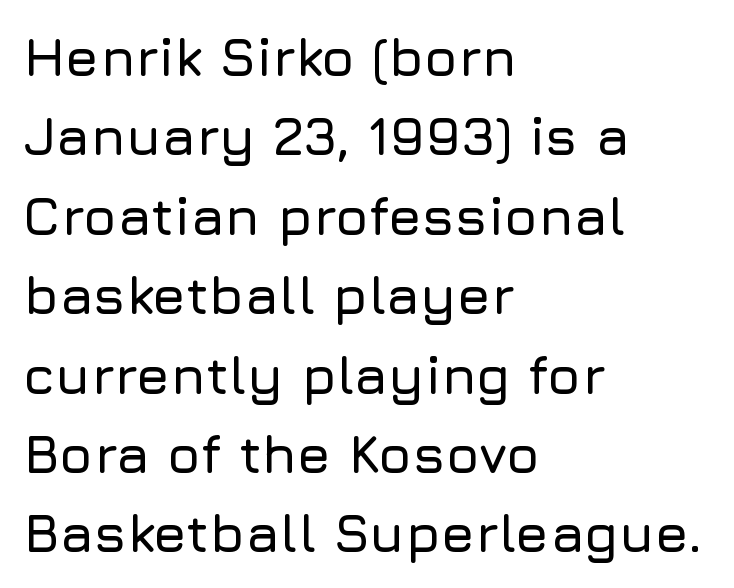
Q: Is the text italic (slanted)? A: No, it is upright.
Q: Is the typeface a serif or a sans-serif typeface? A: Sans-serif.
Q: Is the text underlined? A: No.
Q: How is the paragraph aligned? A: Left-aligned.
Q: Is the spacing between letters normal or unusually wide? A: Normal.
Q: Is the spacing between lines tight, normal or loose? A: Normal.
Q: Width (condensed, normal, or wide)? A: Normal.
Q: Stroke contrast? A: Low.
Q: x-height? A: Medium.
Q: Monospaced? A: No.
